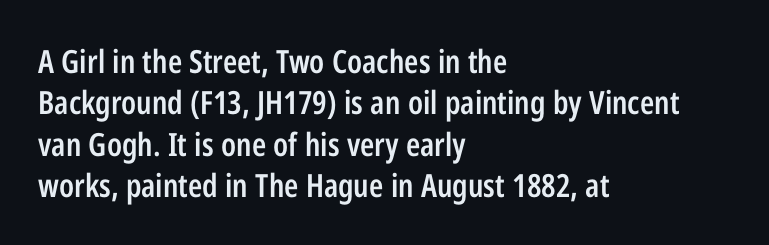
Q: Is the text bold? A: Semi-bold.
Q: Is the text italic (slanted)? A: No, it is upright.
Q: Is the typeface a serif or a sans-serif typeface? A: Sans-serif.
Q: Is the text underlined? A: No.
Q: How is the paragraph aligned? A: Left-aligned.
Q: Is the spacing between letters normal or unusually wide? A: Normal.
Q: Is the spacing between lines tight, normal or loose? A: Normal.
Q: Width (condensed, normal, or wide)? A: Condensed.
Q: Stroke contrast? A: Low.
Q: x-height? A: Medium.
Q: Monospaced? A: No.
